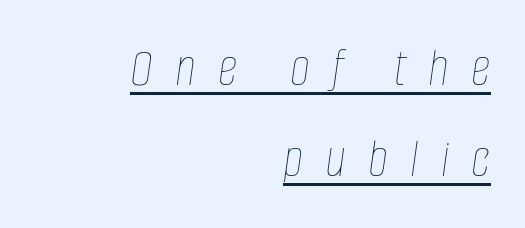
Q: Is the text bold? A: No.
Q: Is the text italic (slanted)? A: Yes, it leans right by about 8 degrees.
Q: Is the text underlined? A: Yes.
Q: How is the paragraph aligned? A: Right-aligned.
Q: Is the spacing between letters normal or unusually wide? A: Unusually wide.
Q: Is the spacing between lines tight, normal or loose? A: Normal.
Q: Width (condensed, normal, or wide)? A: Condensed.
Q: Stroke contrast? A: Low.
Q: x-height? A: Large.
Q: Monospaced? A: No.
